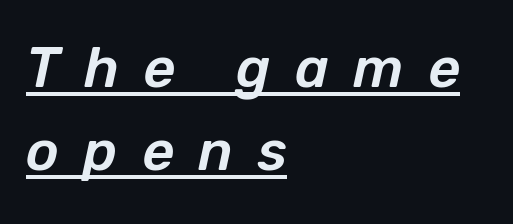
Q: Is the text italic (slanted)? A: Yes, it leans right by about 12 degrees.
Q: Is the text underlined? A: Yes.
Q: How is the paragraph aligned? A: Left-aligned.
Q: Is the spacing between letters normal or unusually wide? A: Unusually wide.
Q: Is the spacing between lines tight, normal or loose? A: Normal.
Q: Width (condensed, normal, or wide)? A: Normal.
Q: Stroke contrast? A: Low.
Q: x-height? A: Medium.
Q: Monospaced? A: No.
